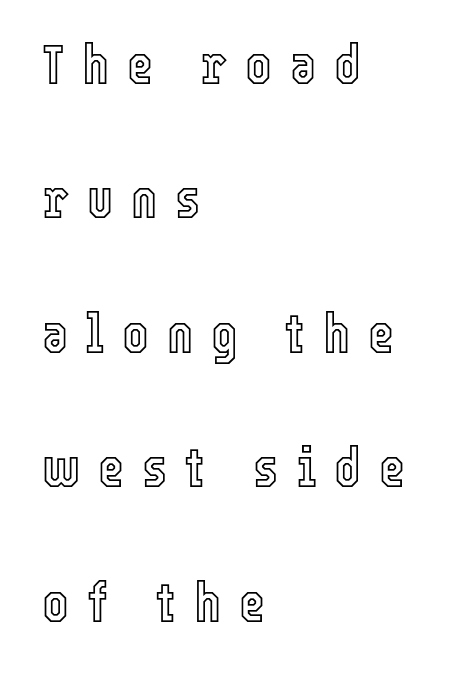
The image shows 56 px condensed type, upright; set left-aligned, loose line spacing (2.4x), unusually wide letter spacing (+0.32 em), not underlined; a medium x-height.
